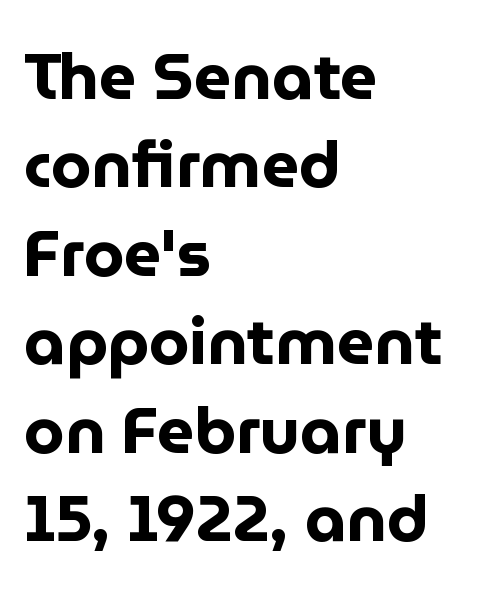
The image shows 65 px bold sans-serif type, upright; set left-aligned, normal line spacing (1.36x), normal letter spacing, not underlined; low stroke contrast and a medium x-height.
